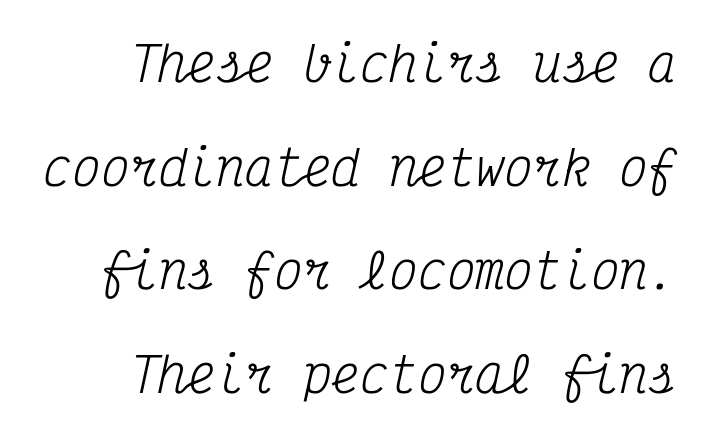
What kind of face is this? One with serifs. How would I describe the line gaps? Wide and relaxed. Note the uniform advance width — an 'i' takes as much space as an 'm'. The text block is weighted toward the right margin, trailing off unevenly leftward. Nobody drew a line under any word here.
